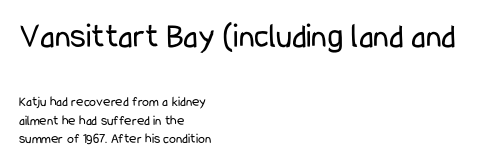
Q: Is the text bold? A: No.
Q: Is the text italic (slanted)? A: No, it is upright.
Q: Is the typeface a serif or a sans-serif typeface? A: Sans-serif.
Q: Is the text underlined? A: No.
Q: How is the paragraph aligned? A: Left-aligned.
Q: Is the spacing between letters normal or unusually wide? A: Normal.
Q: Is the spacing between lines tight, normal or loose? A: Normal.
Q: Which block of text is set in a larger size, the first (top) or the second (bottom)? A: The first (top) one.
Q: Width (condensed, normal, or wide)? A: Condensed.
Q: Stroke contrast? A: Low.
Q: x-height? A: Medium.
Q: Monospaced? A: No.
